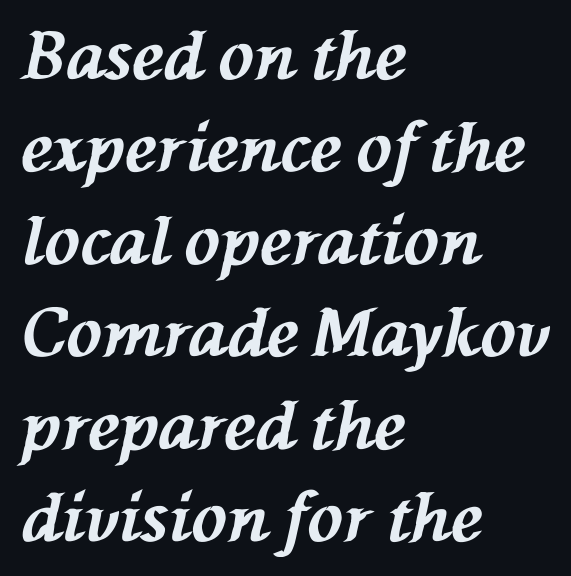
Q: Is the text bold? A: Yes.
Q: Is the text italic (slanted)? A: Yes, it leans left by about 76 degrees.
Q: Is the text underlined? A: No.
Q: How is the paragraph aligned? A: Left-aligned.
Q: Is the spacing between letters normal or unusually wide? A: Normal.
Q: Is the spacing between lines tight, normal or loose? A: Normal.
Q: Width (condensed, normal, or wide)? A: Normal.
Q: Stroke contrast? A: Medium.
Q: x-height? A: Medium.
Q: Monospaced? A: No.
